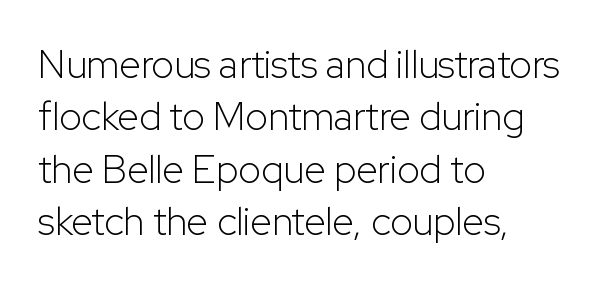
The image shows 39 px light sans-serif type, upright; set left-aligned, normal line spacing (1.34x), normal letter spacing, not underlined; low stroke contrast and a medium x-height.
